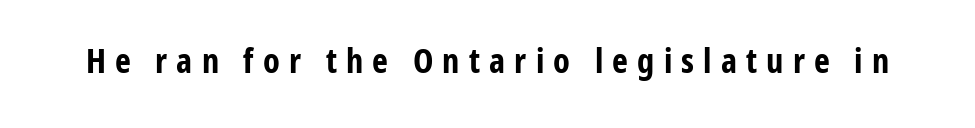
Think of a printed novel: that variable character pitch is what you see here. Observe the absence of serifs on each vertical stroke in this sample. Inter-character spacing is expanded well beyond the font's built-in metrics. Its strokes are broad and dark, the hallmark of bold type. Posture: upright roman.
